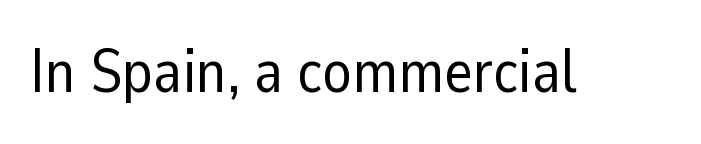
The image shows 61 px regular-weight sans-serif type, upright; set normal letter spacing, not underlined; low stroke contrast and a medium x-height.
